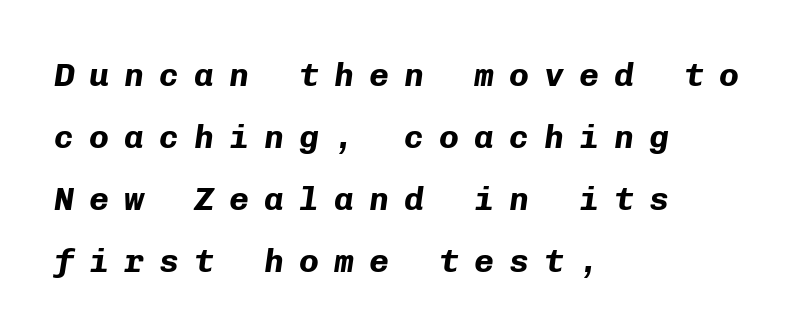
The image shows 33 px bold type, italic (leaning right), monospaced; set left-aligned, line spacing 1.88x, unusually wide letter spacing (+0.46 em), not underlined; low stroke contrast and a medium x-height.
